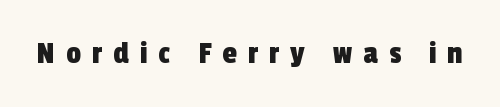
You could not count columns in this text — the font is proportionally spaced. Plain, unruled lines of type. Between one letter and the next there's a generous, obvious gap. Stroke terminals: plain, sans-serif.
